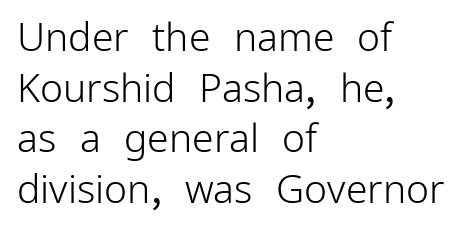
The image shows 39 px light sans-serif type, upright; set left-aligned, normal line spacing (1.3x), normal letter spacing, not underlined; low stroke contrast and a medium x-height.
